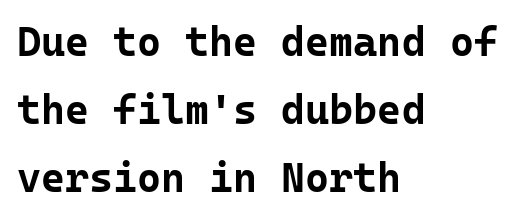
It's the straight-up-and-down kind of type. This rendering employs a face without finishing strokes, i.e., a sans-serif. The passage shown is emphatically bold. Monospaced: the letters line up in strict vertical columns. Plain, unruled lines of type.
